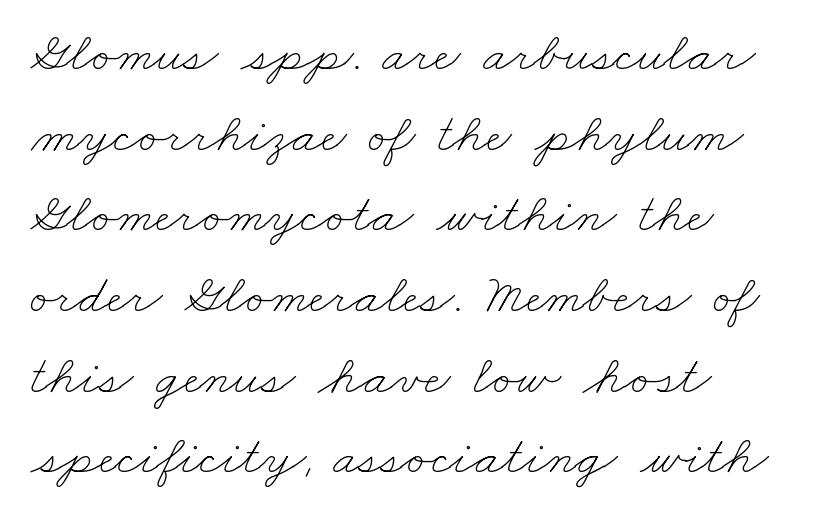
The image shows 56 px thin, wide type; set left-aligned, normal line spacing (1.44x), normal letter spacing, not underlined; low stroke contrast and a small x-height.
